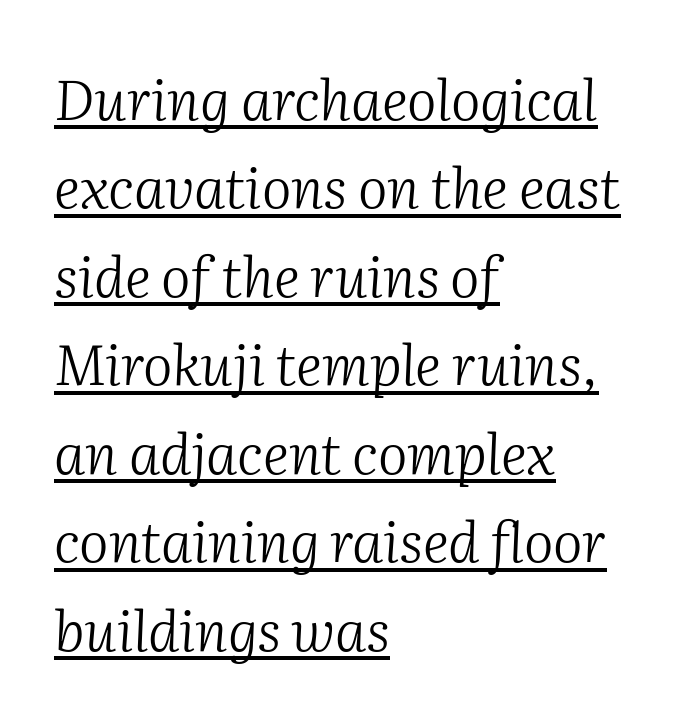
Q: Is the text bold? A: No.
Q: Is the text italic (slanted)? A: Yes, it leans right by about 2 degrees.
Q: Is the typeface a serif or a sans-serif typeface? A: Serif.
Q: Is the text underlined? A: Yes.
Q: How is the paragraph aligned? A: Left-aligned.
Q: Is the spacing between letters normal or unusually wide? A: Normal.
Q: Is the spacing between lines tight, normal or loose? A: Normal.
Q: Width (condensed, normal, or wide)? A: Normal.
Q: Stroke contrast? A: Medium.
Q: x-height? A: Medium.
Q: Monospaced? A: No.
